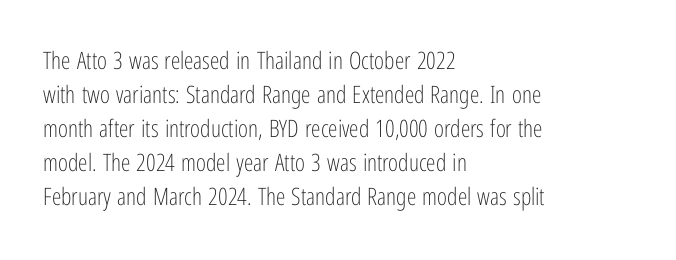
{"italic": "no", "bold": "no", "underline": "no", "align": "left", "line_spacing": "normal", "line_spacing_ratio": 1.42, "letter_spacing": "normal", "letter_spacing_em": 0.0, "glyph_px": 24}
